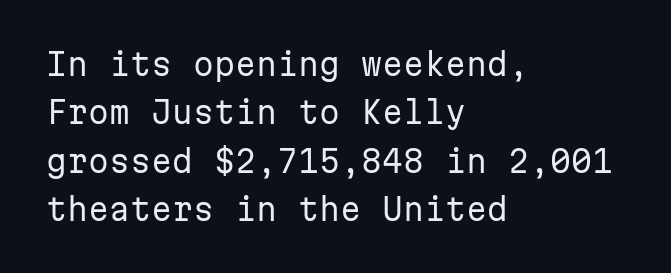
{"serif": "no", "italic": "no", "bold": "no", "weight": "regular", "width": "normal", "stroke_contrast": "low", "x_height": "medium", "monospaced": "yes", "underline": "no", "align": "left", "line_spacing": "normal", "line_spacing_ratio": 1.61, "letter_spacing": "normal", "letter_spacing_em": 0.0, "glyph_px": 30}
